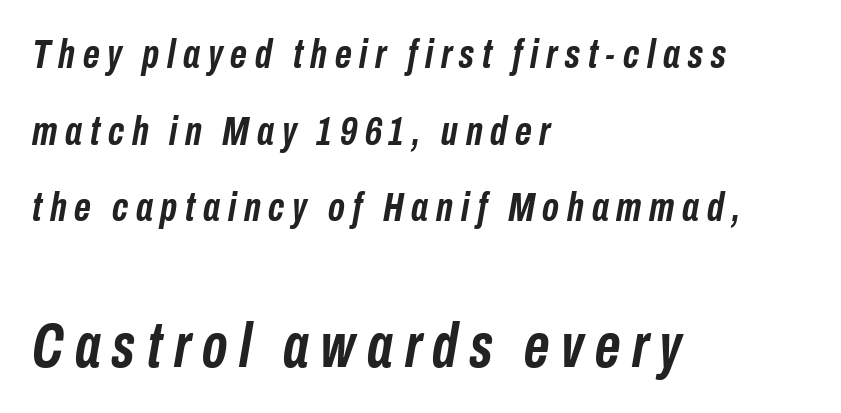
{"italic": "yes", "lean": "right", "slant_degrees": 10, "bold": "yes", "weight": "semibold", "width": "condensed", "stroke_contrast": "low", "x_height": "medium", "monospaced": "no", "underline": "no", "align": "left", "line_spacing_ratio": 1.87, "larger_block": "second", "size_ratio": 1.51, "glyph_px": 62}
